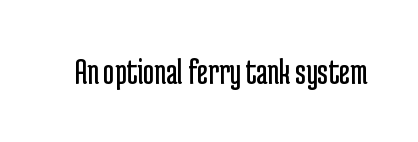
Q: Is the text bold? A: No.
Q: Is the text italic (slanted)? A: No, it is upright.
Q: Is the typeface a serif or a sans-serif typeface? A: Sans-serif.
Q: Is the text underlined? A: No.
Q: Is the spacing between letters normal or unusually wide? A: Normal.
Q: Width (condensed, normal, or wide)? A: Condensed.
Q: Stroke contrast? A: Low.
Q: x-height? A: Medium.
Q: Monospaced? A: No.
